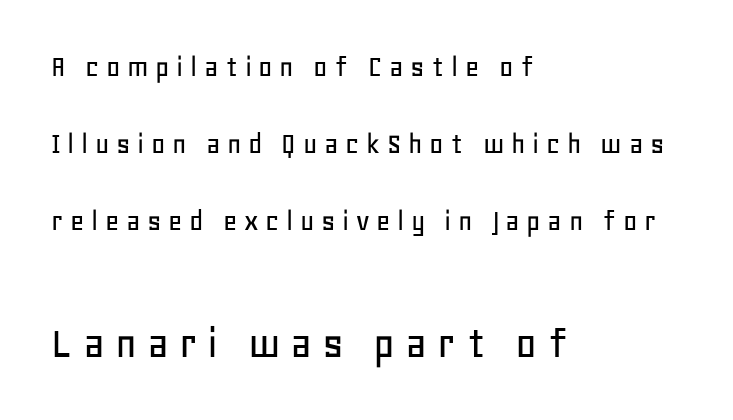
The image shows 47 px sans-serif type, upright; set left-aligned, loose line spacing (2.48x), unusually wide letter spacing (+0.21 em), not underlined; the second (bottom) block is 1.52x larger; low stroke contrast and a large x-height.
